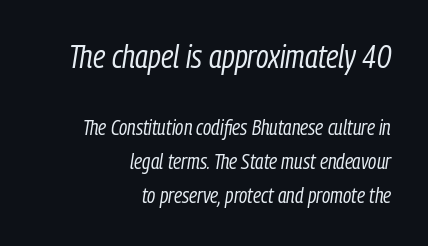
The baseline area is clear. If you drew a ruler down the right edge, every line would touch it. Words appear dense and cohesive because spacing is normal. Leading matches the norm, producing a regular column. The face looks like a standard text weight, possibly lighter.
